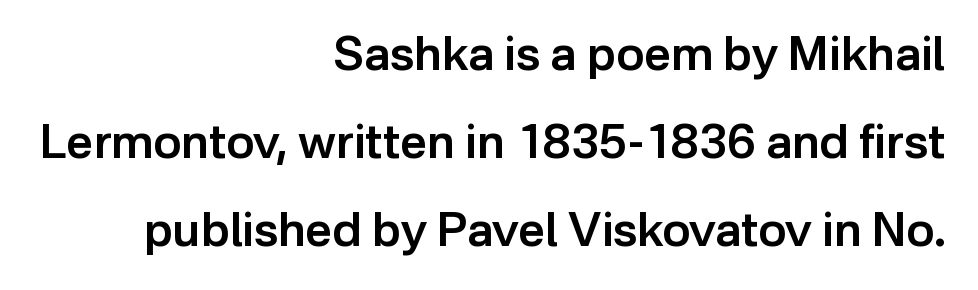
{"serif": "no", "italic": "no", "bold": "semi", "weight": "semibold", "width": "normal", "stroke_contrast": "low", "x_height": "medium", "monospaced": "no", "underline": "no", "align": "right", "line_spacing_ratio": 1.87, "letter_spacing": "normal", "letter_spacing_em": 0.0, "glyph_px": 47}
